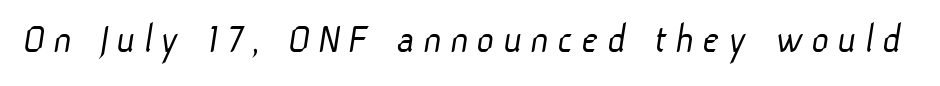
The designer went with a sans here, leaving each stem footless. The characters are drawn with everyday or finer stroke widths. Anything drawn beneath the words? Only blank space. Looks like regular typesetting: each glyph gets only the width it needs.
